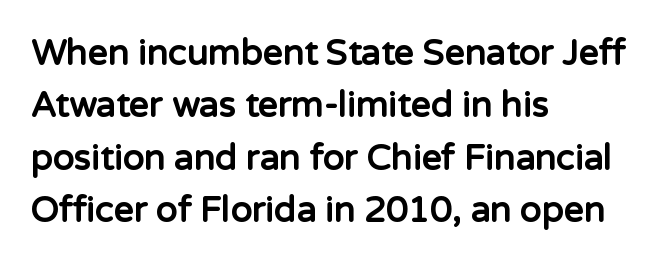
{"serif": "no", "italic": "no", "bold": "yes", "weight": "bold", "width": "normal", "stroke_contrast": "low", "x_height": "medium", "monospaced": "no", "underline": "no", "align": "left", "line_spacing": "normal", "line_spacing_ratio": 1.5, "letter_spacing": "normal", "letter_spacing_em": 0.0, "glyph_px": 35}
